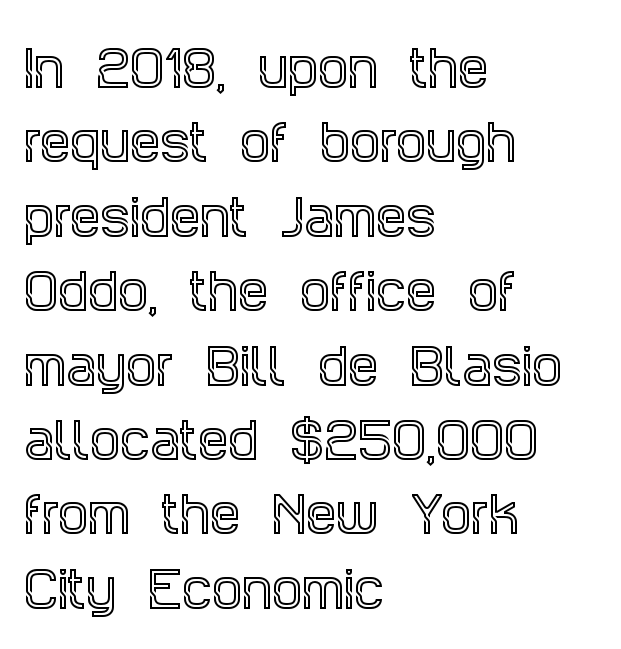
Q: Is the text italic (slanted)? A: No, it is upright.
Q: Is the typeface a serif or a sans-serif typeface? A: Serif.
Q: Is the text underlined? A: No.
Q: How is the paragraph aligned? A: Left-aligned.
Q: Is the spacing between letters normal or unusually wide? A: Normal.
Q: Is the spacing between lines tight, normal or loose? A: Normal.
Q: Width (condensed, normal, or wide)? A: Condensed.
Q: x-height? A: Large.
Q: Monospaced? A: No.
